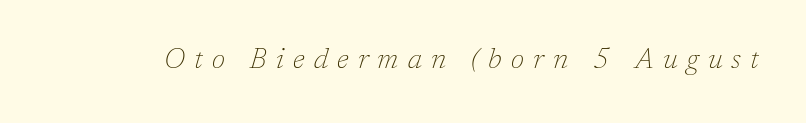
Q: Is the text bold? A: No.
Q: Is the text italic (slanted)? A: Yes, it leans right by about 17 degrees.
Q: Is the typeface a serif or a sans-serif typeface? A: Serif.
Q: Is the text underlined? A: No.
Q: Is the spacing between letters normal or unusually wide? A: Unusually wide.
Q: Width (condensed, normal, or wide)? A: Normal.
Q: Stroke contrast? A: Low.
Q: x-height? A: Medium.
Q: Monospaced? A: No.
